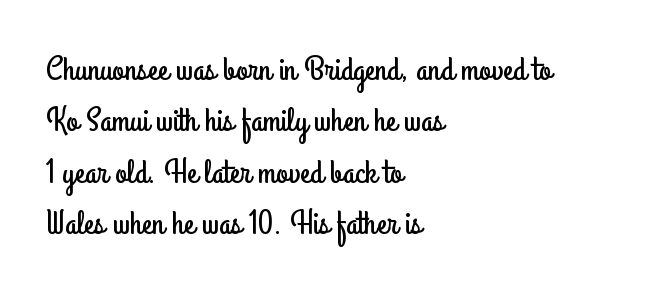
{"serif": "no", "width": "condensed", "stroke_contrast": "low", "x_height": "small", "monospaced": "no", "underline": "no", "align": "left", "line_spacing": "normal", "line_spacing_ratio": 1.51, "letter_spacing": "normal", "letter_spacing_em": 0.0, "glyph_px": 34}
